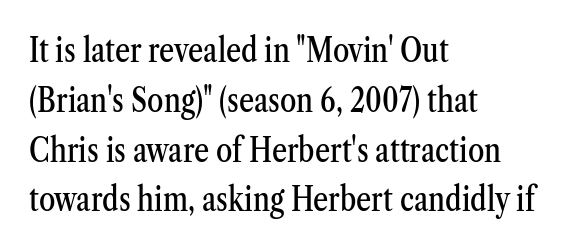
Ascenders rise straight up at ninety degrees. Underline: absent. The passage shown is typed in a proportional face where columns would drift. What's the leading like? Ordinary, nothing unusual. The glyphs in this specimen are seriffed.
